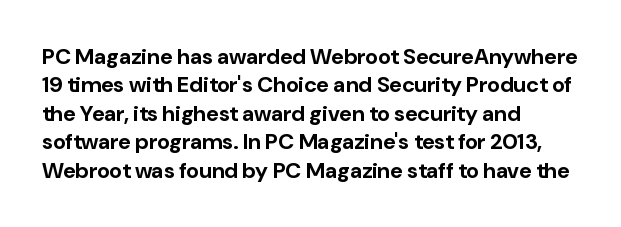
This is the regular roman posture of the typeface. The lines in this sample share a left origin and differ only in where they stop. Standard letterfit; no display-style spreading of the glyphs. Heavy-handed strokes throughout: this text is bold. The space directly below the letters is spotless.
